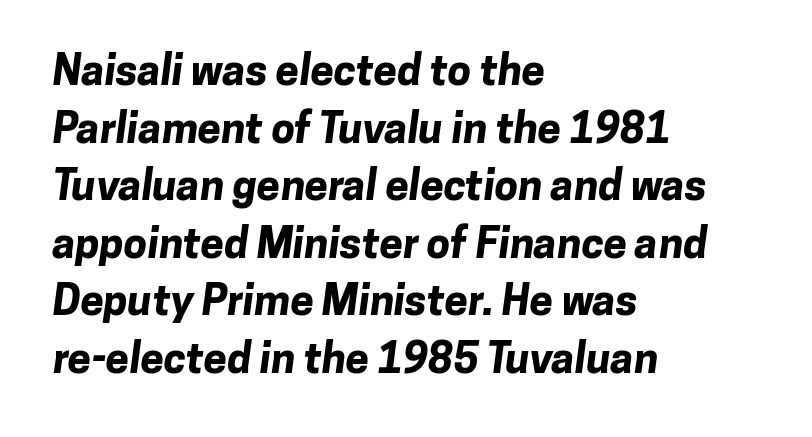
Q: Is the text bold? A: Yes.
Q: Is the typeface a serif or a sans-serif typeface? A: Sans-serif.
Q: Is the text underlined? A: No.
Q: How is the paragraph aligned? A: Left-aligned.
Q: Is the spacing between letters normal or unusually wide? A: Normal.
Q: Is the spacing between lines tight, normal or loose? A: Normal.
Q: Width (condensed, normal, or wide)? A: Normal.
Q: Stroke contrast? A: Low.
Q: x-height? A: Medium.
Q: Monospaced? A: No.
